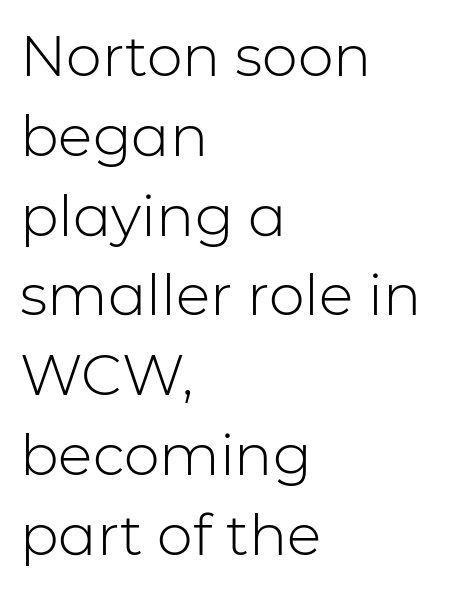
The image shows 57 px light sans-serif type, upright; set left-aligned, normal line spacing (1.4x), normal letter spacing, not underlined; low stroke contrast and a medium x-height.
